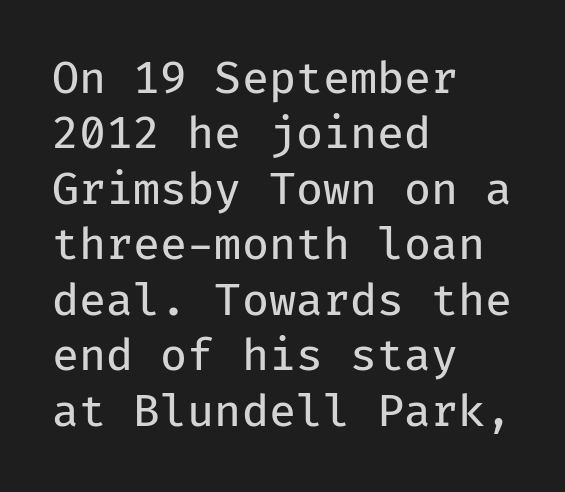
How are the letters spaced? Ordinarily, with no added tracking. Stroke thickness stays within the range of a standard reading face or lighter. Quick note: not italic, upright. The lines sit at an ordinary, default distance from one another.
